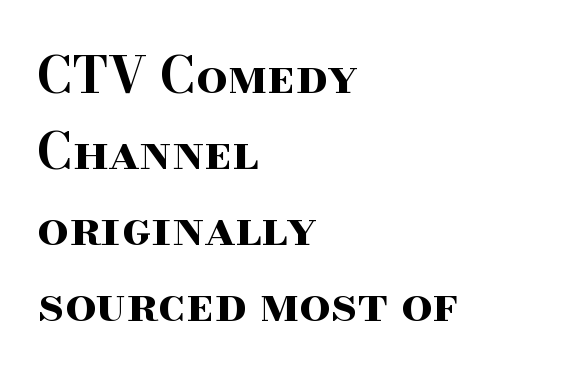
The image shows 49 px bold, wide serif type, upright; set left-aligned, normal line spacing (1.55x), normal letter spacing, not underlined; high stroke contrast and a small x-height.
